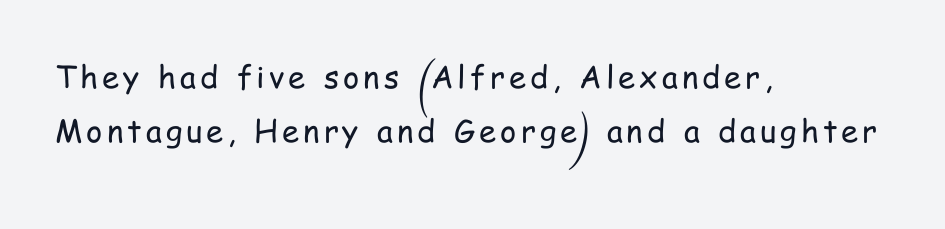
The image shows 31 px regular-weight, condensed sans-serif type, upright; set left-aligned, line spacing 1.74x, not underlined; low stroke contrast and a medium x-height.
